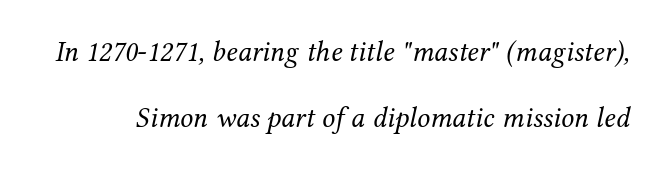
The image shows 29 px regular-weight serif type, italic (leaning right); set loose line spacing (2.27x), normal letter spacing, not underlined; medium stroke contrast and a medium x-height.
